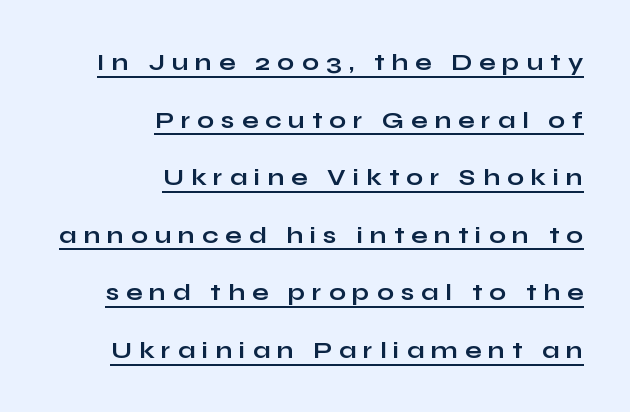
Students, this is bold: see how much ink each stroke carries. You can see a thin bar hugging the bottom of the glyphs. Posture: upright roman. Regarding leading, the lines here are spaced well apart.
